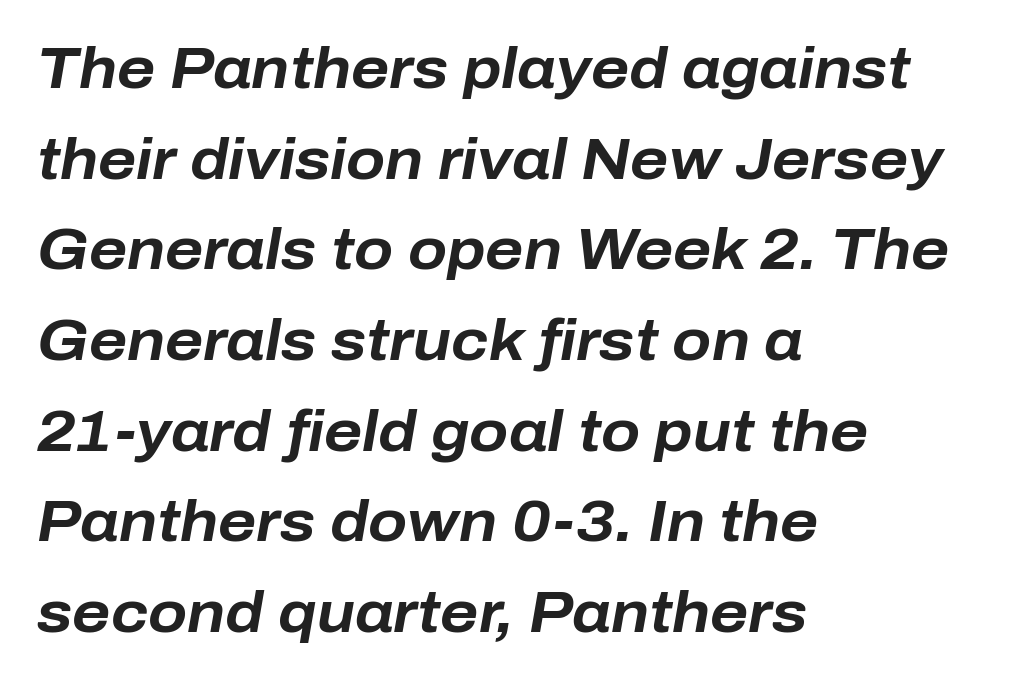
Looks like regular typesetting: each glyph gets only the width it needs. Does the leading feel generous? No, just average. Posture: slanted. Between one letter and the next there's only the usual sliver of space. Strokes here are thick enough to call this a true bold. Rule under the text: the space is simply empty.
